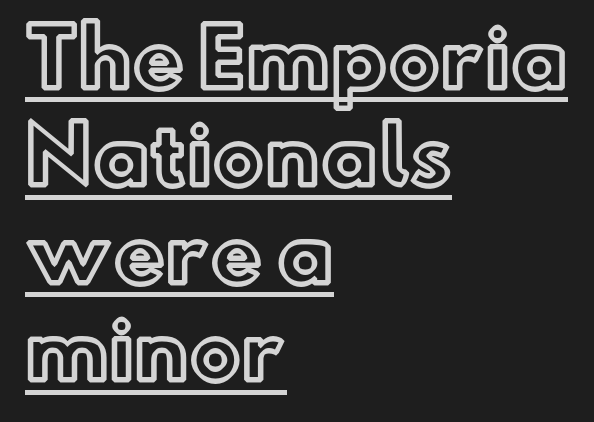
The horizontal fit of the characters is conventional and even. Proportional: the letters do not fall into vertical columns. These characters rest on top of a visible drawn line. Students, observe: this is what conventionally led text looks like. Characters remain perfectly vertical along every line. If you drew a ruler down the left edge, every line would touch it.
